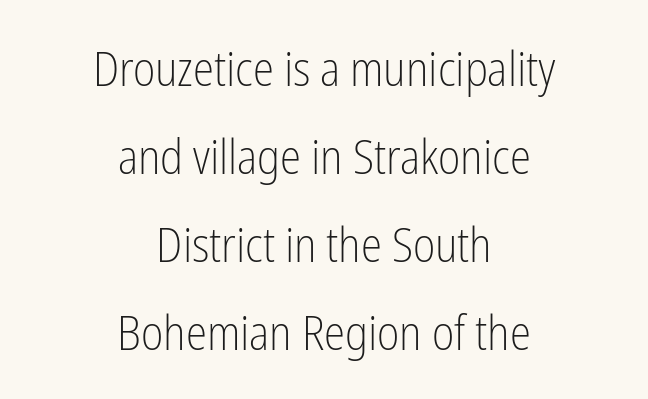
The image shows 48 px light, condensed sans-serif type, upright; set centered, line spacing 1.83x, normal letter spacing, not underlined; low stroke contrast and a medium x-height.
